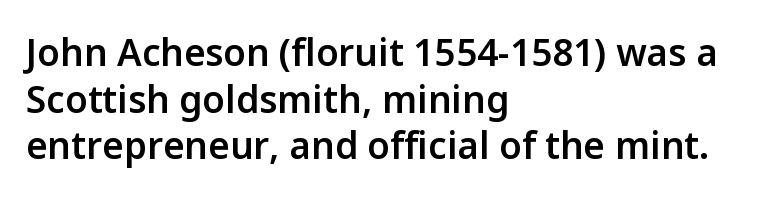
{"serif": "no", "italic": "no", "bold": "semi", "weight": "semibold", "width": "normal", "stroke_contrast": "low", "x_height": "medium", "monospaced": "no", "underline": "no", "align": "left", "line_spacing": "normal", "line_spacing_ratio": 1.26, "letter_spacing": "normal", "letter_spacing_em": 0.0, "glyph_px": 37}
